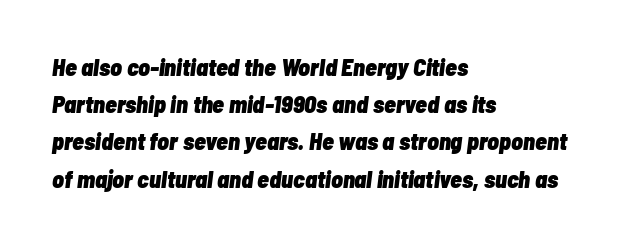
{"italic": "yes", "lean": "right", "slant_degrees": 7, "bold": "yes", "underline": "no", "align": "left", "line_spacing": "normal", "line_spacing_ratio": 1.55, "letter_spacing": "normal", "letter_spacing_em": 0.0, "glyph_px": 24}
